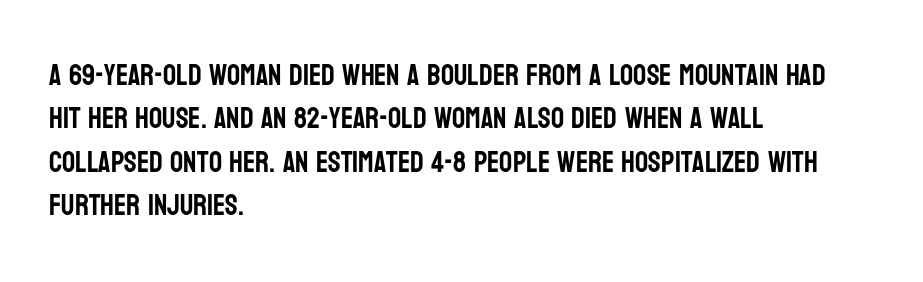
{"serif": "no", "italic": "no", "width": "condensed", "stroke_contrast": "low", "x_height": "large", "monospaced": "no", "underline": "no", "align": "left", "line_spacing": "normal", "line_spacing_ratio": 1.5, "letter_spacing": "normal", "letter_spacing_em": 0.0, "glyph_px": 29}
